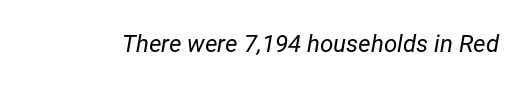
{"italic": "yes", "lean": "right", "slant_degrees": 12, "bold": "no", "underline": "no", "letter_spacing": "normal", "letter_spacing_em": 0.0, "glyph_px": 24}
